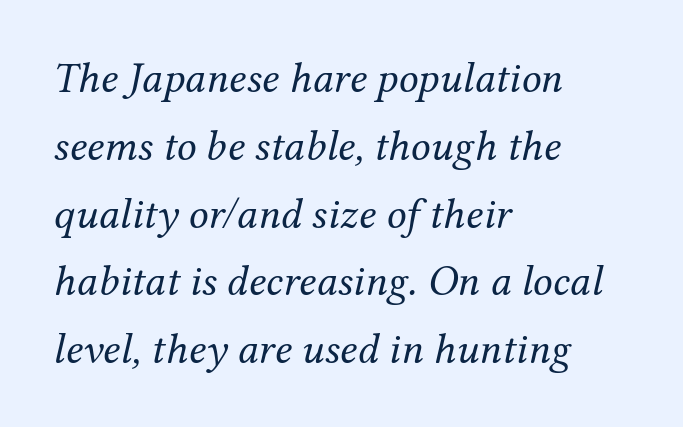
{"serif": "yes", "italic": "yes", "lean": "right", "slant_degrees": 12, "bold": "no", "weight": "regular", "width": "normal", "stroke_contrast": "medium", "x_height": "medium", "monospaced": "no", "underline": "no", "align": "left", "line_spacing": "normal", "line_spacing_ratio": 1.54, "letter_spacing": "normal", "letter_spacing_em": 0.0, "glyph_px": 44}
